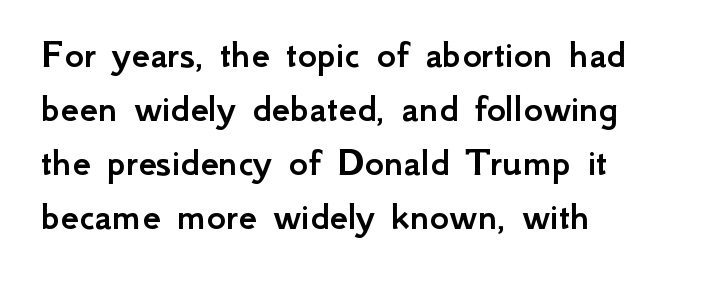
{"serif": "no", "italic": "no", "width": "normal", "stroke_contrast": "low", "x_height": "small", "monospaced": "no", "underline": "no", "align": "left", "line_spacing": "normal", "line_spacing_ratio": 1.32, "letter_spacing": "normal", "letter_spacing_em": 0.0, "glyph_px": 41}
